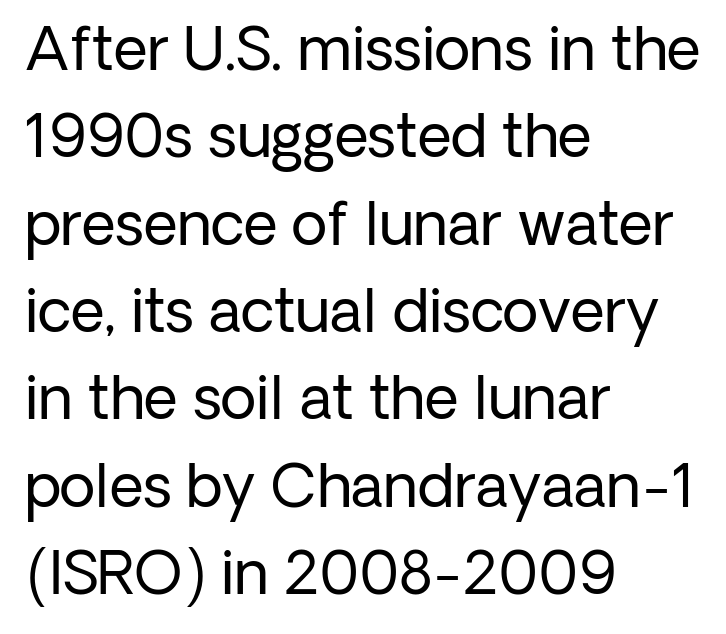
Q: Is the text bold? A: No.
Q: Is the text italic (slanted)? A: No, it is upright.
Q: Is the typeface a serif or a sans-serif typeface? A: Sans-serif.
Q: Is the text underlined? A: No.
Q: How is the paragraph aligned? A: Left-aligned.
Q: Is the spacing between letters normal or unusually wide? A: Normal.
Q: Is the spacing between lines tight, normal or loose? A: Normal.
Q: Width (condensed, normal, or wide)? A: Normal.
Q: Stroke contrast? A: Low.
Q: x-height? A: Medium.
Q: Monospaced? A: No.
